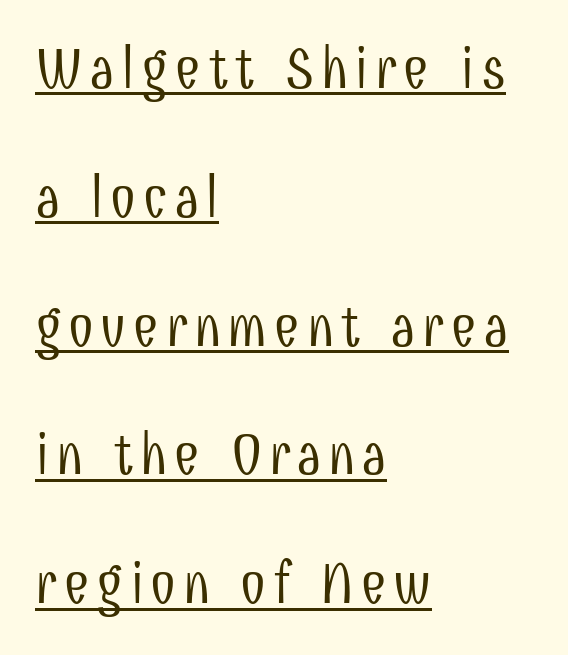
Q: Is the text bold? A: No.
Q: Is the text italic (slanted)? A: No, it is upright.
Q: Is the typeface a serif or a sans-serif typeface? A: Sans-serif.
Q: Is the text underlined? A: Yes.
Q: How is the paragraph aligned? A: Left-aligned.
Q: Is the spacing between lines tight, normal or loose? A: Loose.
Q: Width (condensed, normal, or wide)? A: Condensed.
Q: Stroke contrast? A: Low.
Q: x-height? A: Medium.
Q: Monospaced? A: No.
